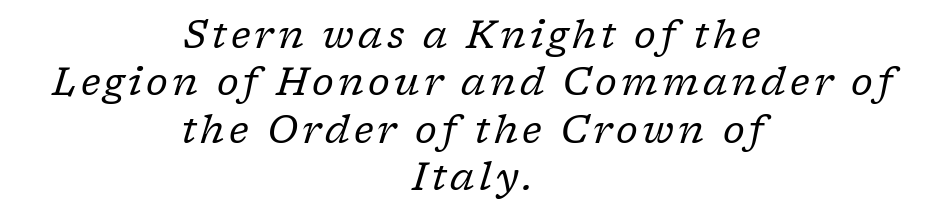
The image shows 38 px regular-weight serif type, italic (leaning right); set centered, normal line spacing (1.25x), not underlined; low stroke contrast and a medium x-height.
